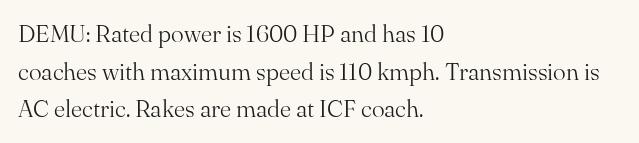
The setting favours the left margin, as ordinary paragraphs usually do. The face looks like a standard text weight, possibly lighter. Each row of text sits above clean, open space. Posture: straight, roman, zero tilt.
